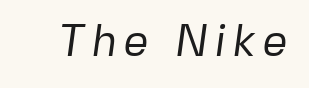
Check under the words: just untouched page. Each stroke keeps to a modest, everyday thickness or less. Do the characters align in a grid? No, the font is proportional. Serifs: no, the terminals of the letterforms are clean.
